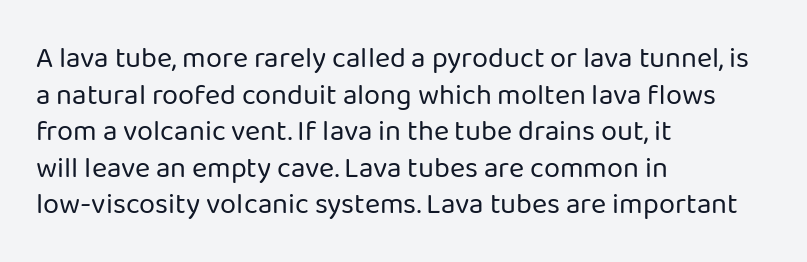
The image shows 29 px regular-weight sans-serif type, upright; set left-aligned, normal line spacing (1.26x), normal letter spacing, not underlined; low stroke contrast and a medium x-height.
